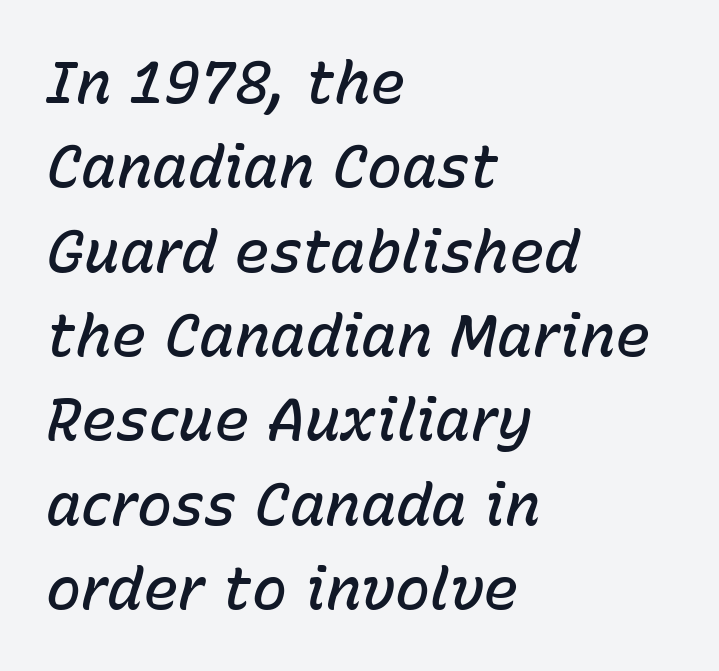
The line texture is even and compact thanks to regular tracking. Quick note: italic. Spacing verdict: proportional, widths tailored to each character. Where is the straight margin? On the left. These lines sit exactly where default settings would place them. Glance below the letters and you will spot only blank space.
